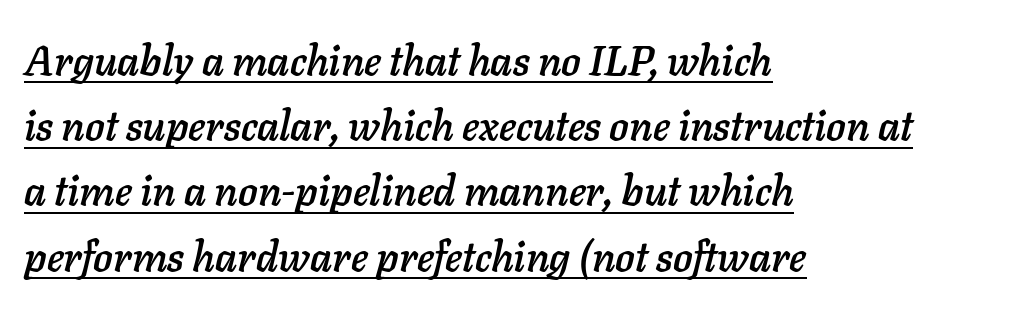
Q: Is the text italic (slanted)? A: Yes, it leans right by about 11 degrees.
Q: Is the text underlined? A: Yes.
Q: How is the paragraph aligned? A: Left-aligned.
Q: Is the spacing between letters normal or unusually wide? A: Normal.
Q: Is the spacing between lines tight, normal or loose? A: Normal.
Q: Width (condensed, normal, or wide)? A: Normal.
Q: Stroke contrast? A: Low.
Q: x-height? A: Medium.
Q: Monospaced? A: No.
